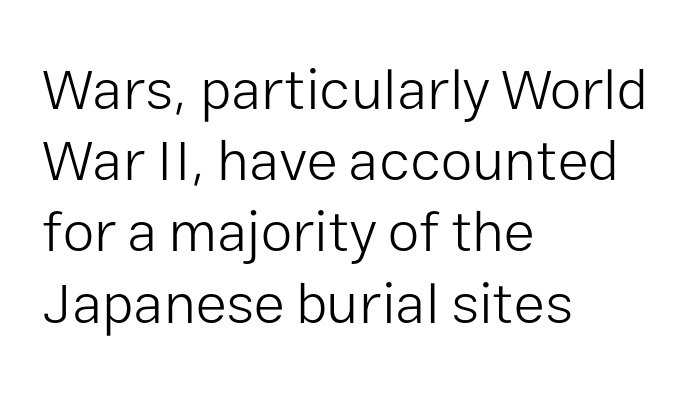
The image shows 57 px light sans-serif type, upright; set left-aligned, normal line spacing (1.25x), normal letter spacing, not underlined; low stroke contrast and a medium x-height.
